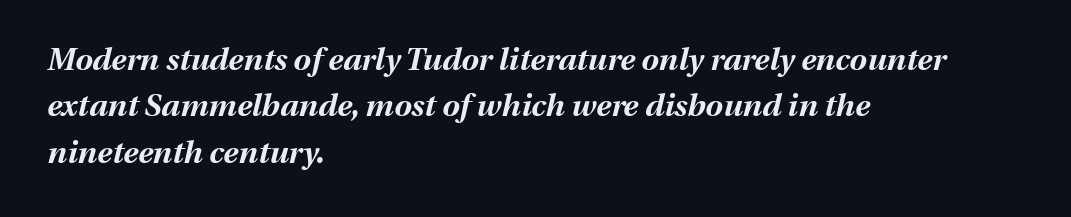
{"italic": "yes", "lean": "right", "slant_degrees": 13, "bold": "yes", "weight": "bold", "width": "normal", "stroke_contrast": "medium", "x_height": "medium", "monospaced": "no", "underline": "no", "align": "left", "line_spacing": "normal", "line_spacing_ratio": 1.5, "letter_spacing": "normal", "letter_spacing_em": 0.0, "glyph_px": 31}
